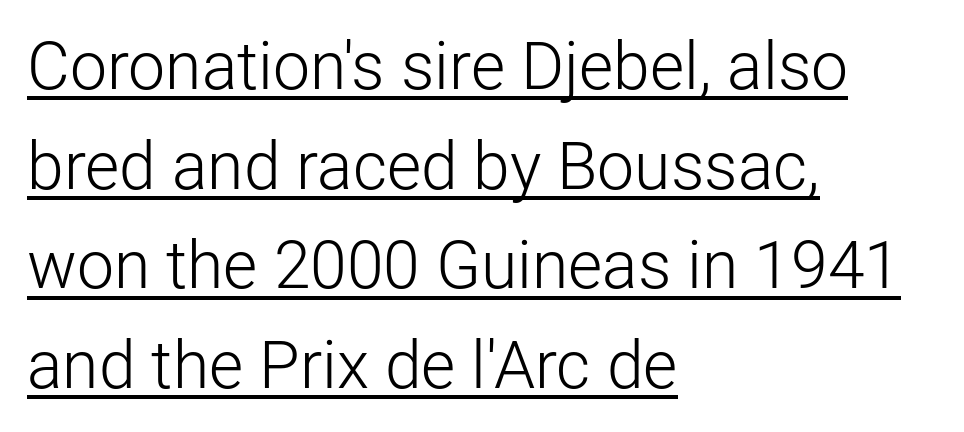
{"serif": "no", "italic": "no", "bold": "no", "weight": "light", "width": "normal", "stroke_contrast": "low", "x_height": "medium", "monospaced": "no", "underline": "yes", "align": "left", "line_spacing": "normal", "line_spacing_ratio": 1.51, "letter_spacing": "normal", "letter_spacing_em": 0.0, "glyph_px": 66}
